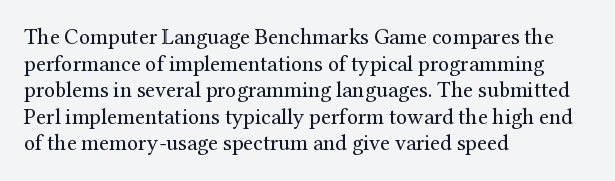
{"italic": "no", "bold": "no", "underline": "no", "align": "left", "line_spacing_ratio": 1.21, "letter_spacing": "normal", "letter_spacing_em": 0.0, "glyph_px": 22}
